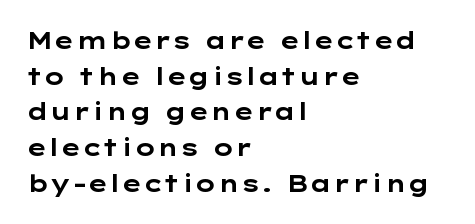
{"italic": "no", "bold": "yes", "underline": "no", "align": "left", "line_spacing": "normal", "line_spacing_ratio": 1.55, "letter_spacing": "normal", "letter_spacing_em": 0.0, "glyph_px": 23}
